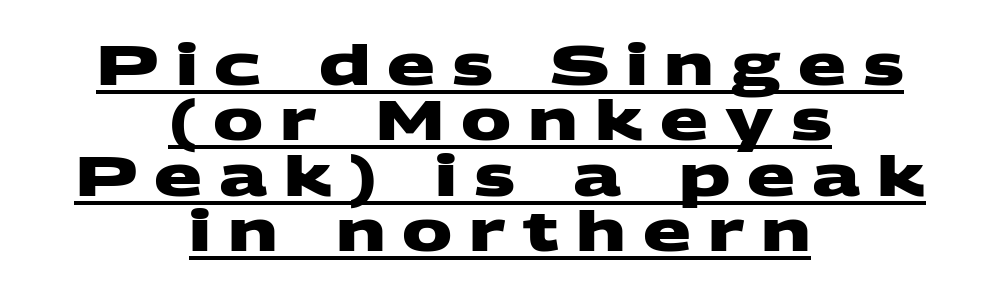
{"serif": "no", "bold": "yes", "weight": "heavy", "width": "wide", "stroke_contrast": "medium", "x_height": "large", "monospaced": "no", "underline": "yes", "align": "center", "line_spacing": "tight", "line_spacing_ratio": 0.99, "letter_spacing": "wide", "letter_spacing_em": 0.3, "glyph_px": 56}
